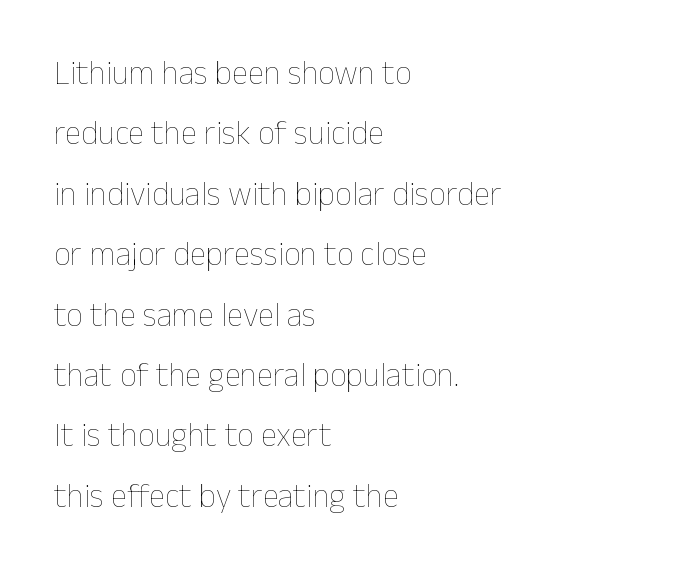
Q: Is the text bold? A: No.
Q: Is the text italic (slanted)? A: No, it is upright.
Q: Is the text underlined? A: No.
Q: How is the paragraph aligned? A: Left-aligned.
Q: Is the spacing between letters normal or unusually wide? A: Normal.
Q: Width (condensed, normal, or wide)? A: Normal.
Q: Stroke contrast? A: Low.
Q: x-height? A: Medium.
Q: Monospaced? A: No.
